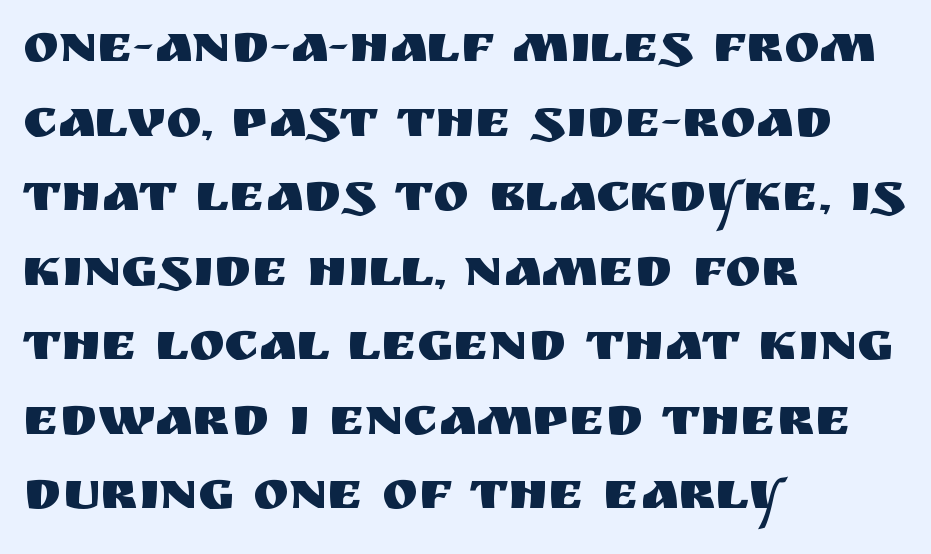
{"serif": "no", "italic": "no", "width": "normal", "stroke_contrast": "medium", "x_height": "large", "monospaced": "no", "underline": "no", "align": "left", "line_spacing": "normal", "line_spacing_ratio": 1.38, "letter_spacing": "normal", "letter_spacing_em": 0.0, "glyph_px": 54}
